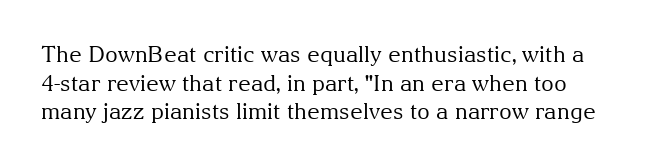
The image shows 22 px text type, upright; set normal line spacing (1.3x), normal letter spacing, not underlined.
